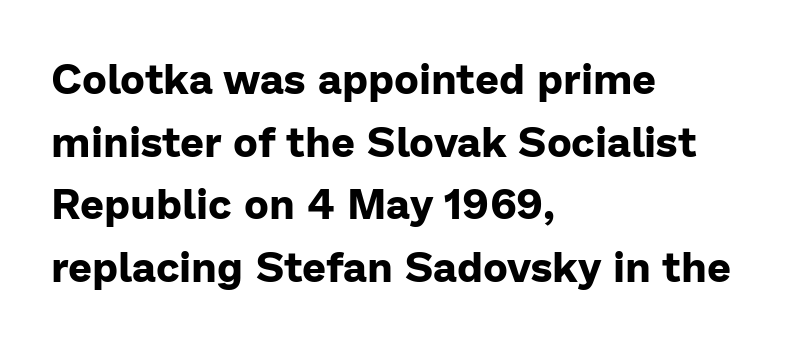
{"serif": "no", "italic": "no", "bold": "yes", "weight": "bold", "width": "normal", "stroke_contrast": "low", "x_height": "medium", "monospaced": "no", "underline": "no", "align": "left", "line_spacing": "normal", "line_spacing_ratio": 1.49, "letter_spacing": "normal", "letter_spacing_em": 0.0, "glyph_px": 42}
